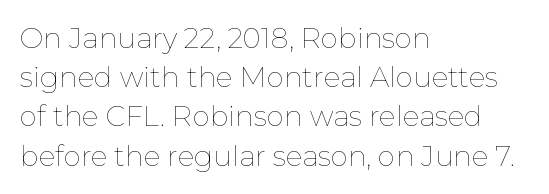
Q: Is the text bold? A: No.
Q: Is the text italic (slanted)? A: No, it is upright.
Q: Is the text underlined? A: No.
Q: How is the paragraph aligned? A: Left-aligned.
Q: Is the spacing between letters normal or unusually wide? A: Normal.
Q: Is the spacing between lines tight, normal or loose? A: Normal.
Q: Width (condensed, normal, or wide)? A: Normal.
Q: Stroke contrast? A: Low.
Q: x-height? A: Medium.
Q: Monospaced? A: No.
